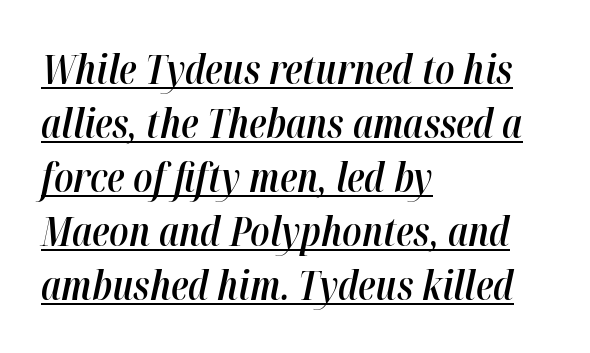
Q: Is the text bold? A: Semi-bold.
Q: Is the text italic (slanted)? A: Yes, it leans right by about 12 degrees.
Q: Is the text underlined? A: Yes.
Q: How is the paragraph aligned? A: Left-aligned.
Q: Is the spacing between letters normal or unusually wide? A: Normal.
Q: Is the spacing between lines tight, normal or loose? A: Normal.
Q: Width (condensed, normal, or wide)? A: Condensed.
Q: Stroke contrast? A: High.
Q: x-height? A: Medium.
Q: Monospaced? A: No.
